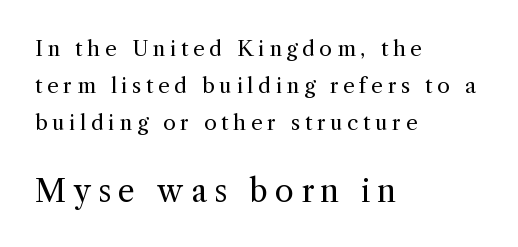
Q: Is the text bold? A: No.
Q: Is the text italic (slanted)? A: No, it is upright.
Q: Is the typeface a serif or a sans-serif typeface? A: Serif.
Q: Is the text underlined? A: No.
Q: How is the paragraph aligned? A: Left-aligned.
Q: Is the spacing between letters normal or unusually wide? A: Unusually wide.
Q: Which block of text is set in a larger size, the first (top) or the second (bottom)? A: The second (bottom) one.
Q: Width (condensed, normal, or wide)? A: Normal.
Q: x-height? A: Medium.
Q: Monospaced? A: No.
